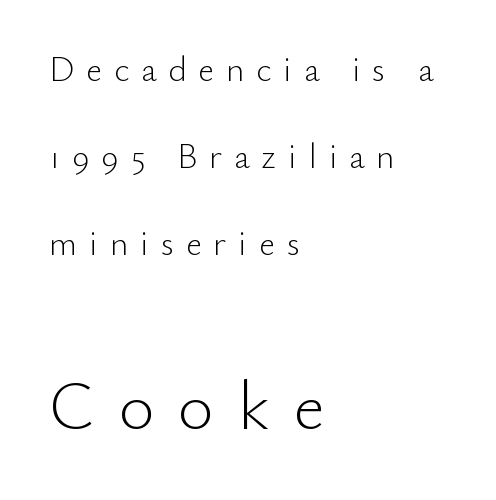
The font sits on the lighter half of the weight spectrum, regular included. The passage shown begins with its smaller block and ends with its larger one. Substantial extra tracking has been applied to these lines. Left-aligned paragraph, ragged on the right. Think of a printed novel: that variable character pitch is what you see here. The string is rendered with underlining switched off.
